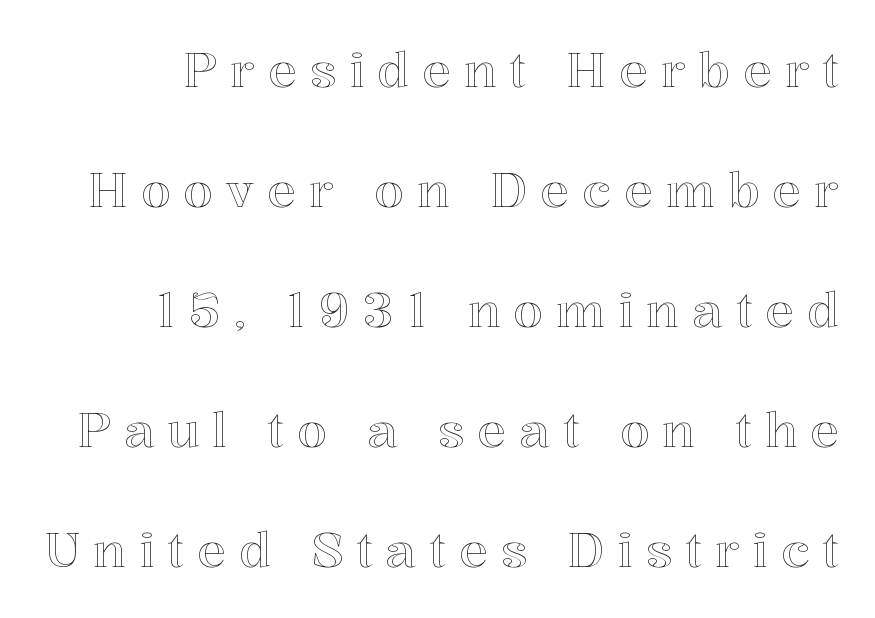
Leading: increased. This sample uses expanded letter spacing, leaving extra air between glyphs. The specimen omits any rule beneath the text block's lines. Characters remain perfectly vertical along every line. The rendering uses natural spacing where letterforms have individual widths.
